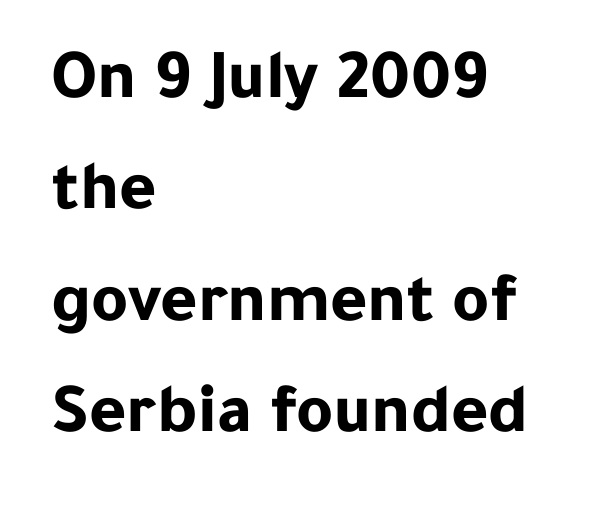
Q: Is the text bold? A: Yes.
Q: Is the text italic (slanted)? A: No, it is upright.
Q: Is the typeface a serif or a sans-serif typeface? A: Sans-serif.
Q: Is the text underlined? A: No.
Q: How is the paragraph aligned? A: Left-aligned.
Q: Is the spacing between letters normal or unusually wide? A: Normal.
Q: Is the spacing between lines tight, normal or loose? A: Normal.
Q: Width (condensed, normal, or wide)? A: Normal.
Q: Stroke contrast? A: Low.
Q: x-height? A: Medium.
Q: Monospaced? A: No.
